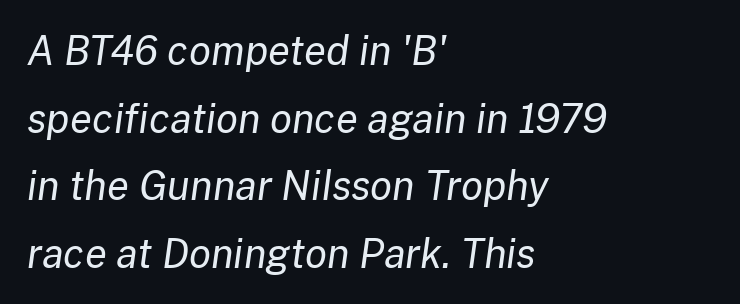
Q: Is the text bold? A: No.
Q: Is the text italic (slanted)? A: Yes, it leans right by about 8 degrees.
Q: Is the text underlined? A: No.
Q: How is the paragraph aligned? A: Left-aligned.
Q: Is the spacing between letters normal or unusually wide? A: Normal.
Q: Is the spacing between lines tight, normal or loose? A: Normal.
Q: Width (condensed, normal, or wide)? A: Normal.
Q: Stroke contrast? A: Low.
Q: x-height? A: Medium.
Q: Monospaced? A: No.
